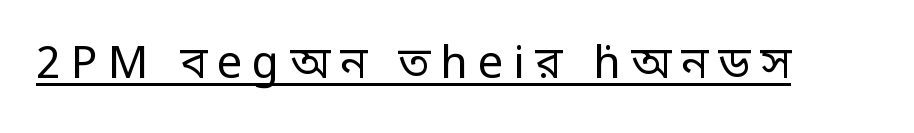
Q: Is the text bold? A: No.
Q: Is the text italic (slanted)? A: No, it is upright.
Q: Is the typeface a serif or a sans-serif typeface? A: Sans-serif.
Q: Is the text underlined? A: Yes.
Q: Is the spacing between letters normal or unusually wide? A: Unusually wide.
Q: Width (condensed, normal, or wide)? A: Condensed.
Q: Stroke contrast? A: Low.
Q: Monospaced? A: No.
